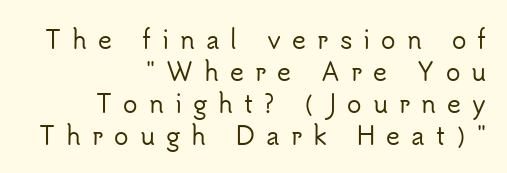
The image shows 24 px text type, upright; set right-aligned, normal line spacing (1.33x), unusually wide letter spacing (+0.46 em), not underlined.
